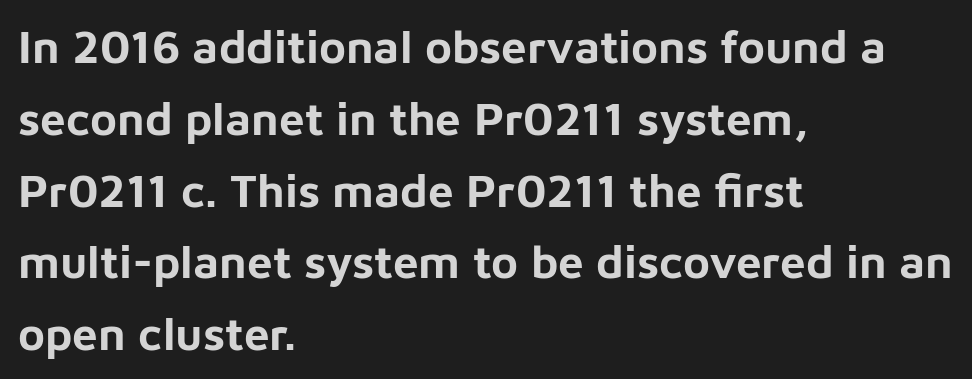
A full-strength bold gives these letters their thick strokes. Short and long lines alike share a common starting point at left. Nobody drew a line under any word here. Tracking here is standard; glyphs follow each other at the usual distance. Leading matches the norm, producing a regular column. These lines are composed in type without serifs.
